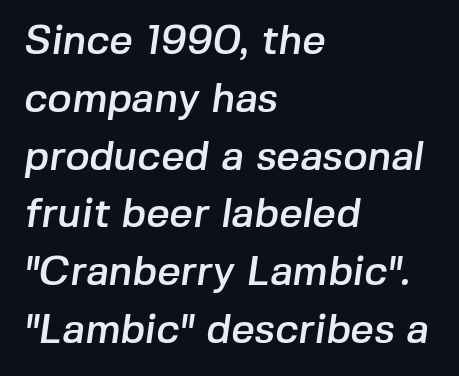
The image shows 41 px sans-serif type; set left-aligned, normal line spacing (1.41x), normal letter spacing, not underlined; low stroke contrast and a medium x-height.
